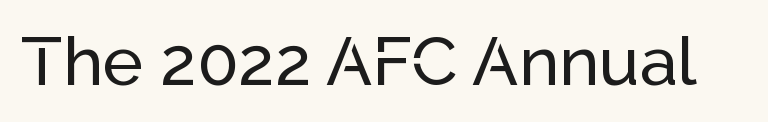
Note: no serifs on the glyphs. The foot of each line stays bare and open. The lettering stays uniformly vertical, giving the passage a roman look. Note the varied advance widths — an 'i' is clearly narrower than an 'm'. Characters follow at the spacing the type designer built in.
